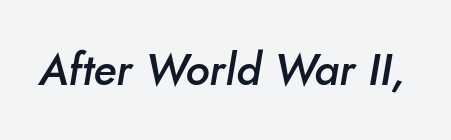
Q: Is the text bold? A: Semi-bold.
Q: Is the text italic (slanted)? A: Yes, it leans right by about 10 degrees.
Q: Is the text underlined? A: No.
Q: Is the spacing between letters normal or unusually wide? A: Normal.
Q: Width (condensed, normal, or wide)? A: Normal.
Q: Stroke contrast? A: Low.
Q: x-height? A: Small.
Q: Monospaced? A: No.
